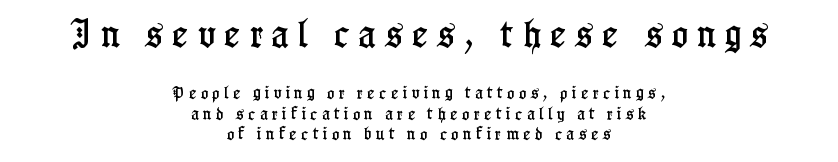
The passage shown is typed in a proportional face where columns would drift. The baseline area is clear. Teacher's note: observe the equal gaps on both sides — that is centered alignment. This is roman type, the default non-slanted kind. The face used here is rendered with a markedly widened letterfit.
